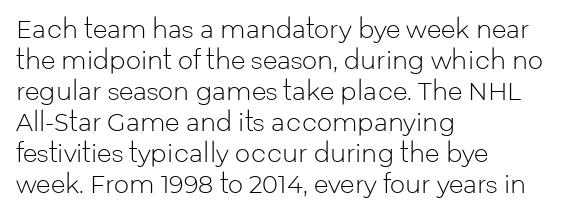
These lines keep a tight, regular rhythm from letter to letter. Notice how descenders clear the ascenders below comfortably — that's standard leading. These lines were composed using upright roman letters. One-word summary of the alignment: left. Nobody drew a line under any word here. The typesetting does not lean heavy: it is not bold.
